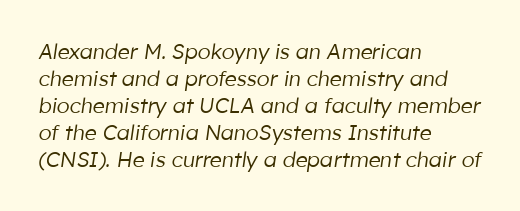
The image shows 21 px text type, italic (leaning right); set left-aligned, normal line spacing (1.28x), normal letter spacing, not underlined.
